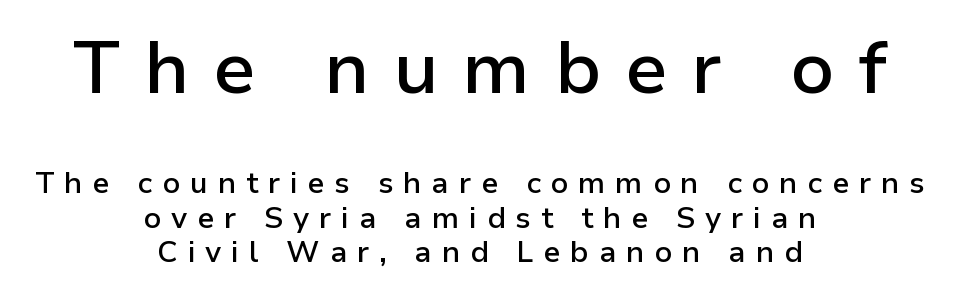
Q: Is the text bold? A: Semi-bold.
Q: Is the text italic (slanted)? A: No, it is upright.
Q: Is the typeface a serif or a sans-serif typeface? A: Sans-serif.
Q: Is the text underlined? A: No.
Q: How is the paragraph aligned? A: Centered.
Q: Is the spacing between letters normal or unusually wide? A: Unusually wide.
Q: Is the spacing between lines tight, normal or loose? A: Tight.
Q: Which block of text is set in a larger size, the first (top) or the second (bottom)? A: The first (top) one.
Q: Width (condensed, normal, or wide)? A: Normal.
Q: Stroke contrast? A: Low.
Q: x-height? A: Medium.
Q: Monospaced? A: No.
